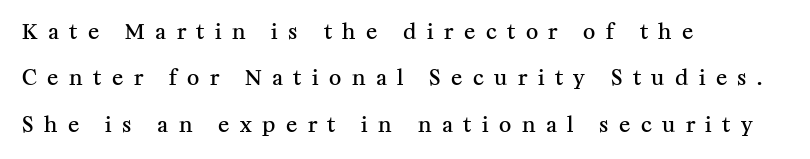
Q: Is the text bold? A: Semi-bold.
Q: Is the text italic (slanted)? A: No, it is upright.
Q: Is the text underlined? A: No.
Q: How is the paragraph aligned? A: Left-aligned.
Q: Is the spacing between letters normal or unusually wide? A: Unusually wide.
Q: Is the spacing between lines tight, normal or loose? A: Loose.
